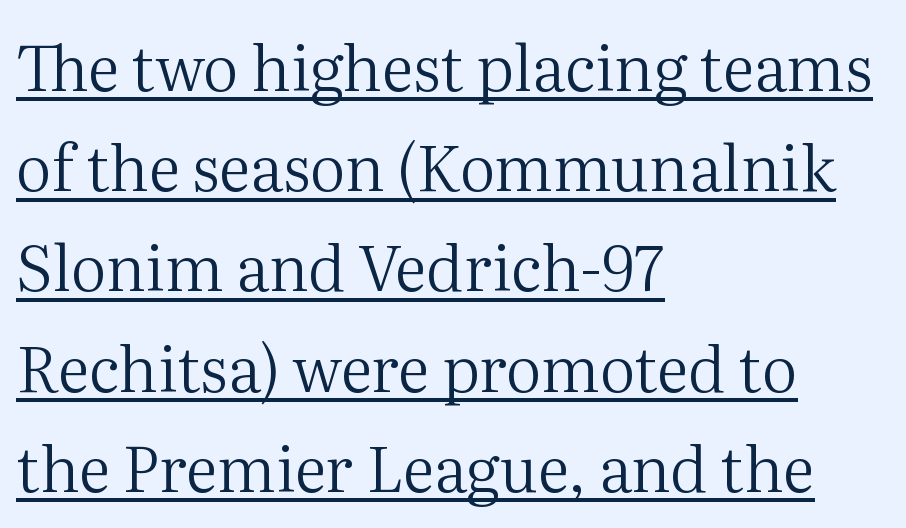
{"serif": "yes", "italic": "no", "bold": "no", "weight": "regular", "width": "normal", "stroke_contrast": "medium", "x_height": "medium", "monospaced": "no", "underline": "yes", "align": "left", "line_spacing": "normal", "line_spacing_ratio": 1.59, "letter_spacing": "normal", "letter_spacing_em": 0.0, "glyph_px": 63}
